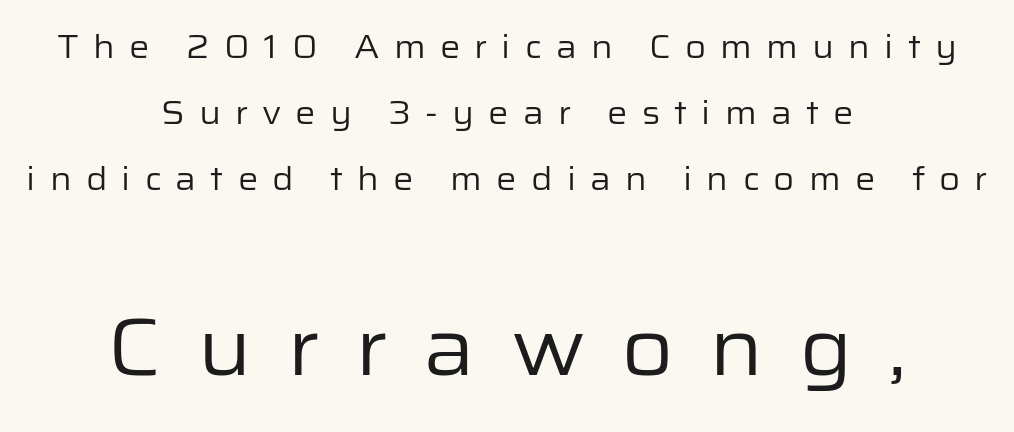
Q: Is the text bold? A: No.
Q: Is the text italic (slanted)? A: No, it is upright.
Q: Is the typeface a serif or a sans-serif typeface? A: Sans-serif.
Q: Is the text underlined? A: No.
Q: How is the paragraph aligned? A: Centered.
Q: Is the spacing between letters normal or unusually wide? A: Unusually wide.
Q: Is the spacing between lines tight, normal or loose? A: Loose.
Q: Which block of text is set in a larger size, the first (top) or the second (bottom)? A: The second (bottom) one.
Q: Width (condensed, normal, or wide)? A: Normal.
Q: Stroke contrast? A: Low.
Q: x-height? A: Medium.
Q: Monospaced? A: No.
